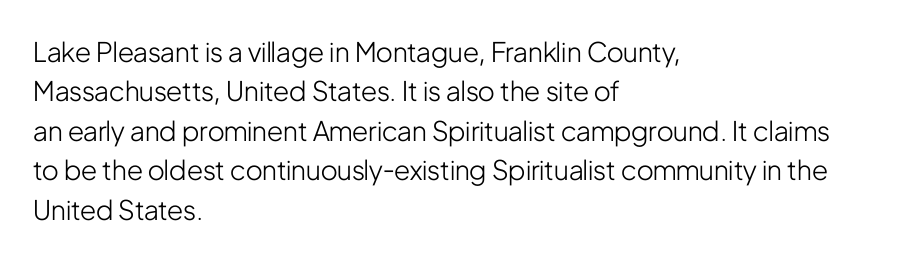
Quick note: not italic, upright. Is the stroke heavy? The answer is a plain regular-or-lighter. The setting favours the left margin, as ordinary paragraphs usually do. Has an underline been added? It has not. Tracking here is standard; glyphs follow each other at the usual distance. Line spacing here is normal.
